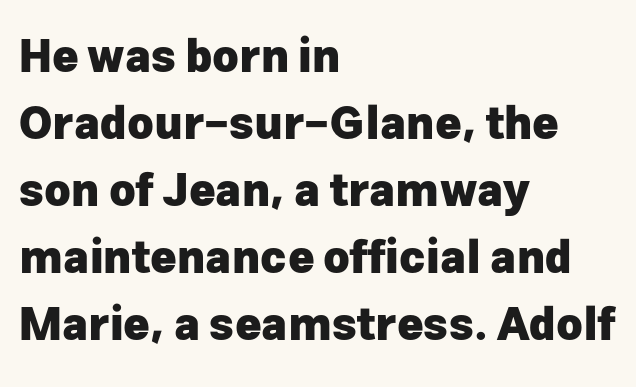
Regarding serifs, this sample does without them. These lines sit exactly where default settings would place them. Descenders hang freely into open space. Caption: bold face, heavy strokes. These lines were composed using upright roman letters.
